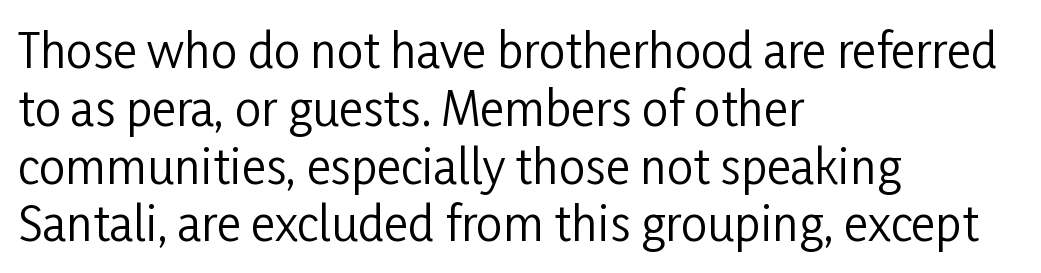
Q: Is the text bold? A: No.
Q: Is the text italic (slanted)? A: No, it is upright.
Q: Is the typeface a serif or a sans-serif typeface? A: Sans-serif.
Q: Is the text underlined? A: No.
Q: How is the paragraph aligned? A: Left-aligned.
Q: Is the spacing between letters normal or unusually wide? A: Normal.
Q: Width (condensed, normal, or wide)? A: Condensed.
Q: Stroke contrast? A: Low.
Q: x-height? A: Medium.
Q: Monospaced? A: No.
